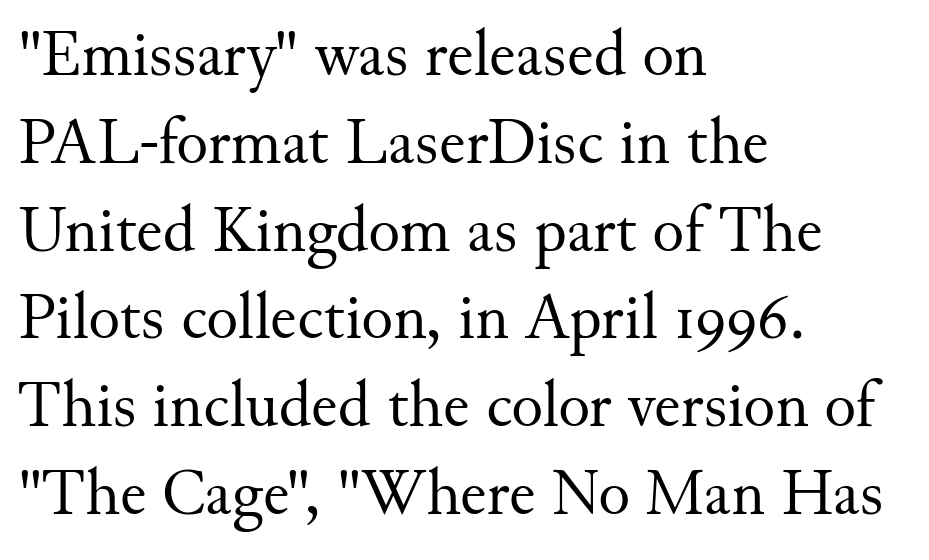
{"serif": "yes", "italic": "no", "bold": "no", "weight": "regular", "width": "normal", "stroke_contrast": "medium", "x_height": "small", "monospaced": "no", "underline": "no", "align": "left", "line_spacing": "normal", "line_spacing_ratio": 1.33, "letter_spacing": "normal", "letter_spacing_em": 0.0, "glyph_px": 66}
